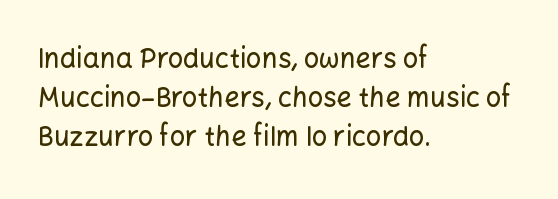
{"italic": "no", "underline": "no", "align": "left", "line_spacing": "normal", "line_spacing_ratio": 1.44, "letter_spacing": "normal", "letter_spacing_em": 0.0, "glyph_px": 27}
